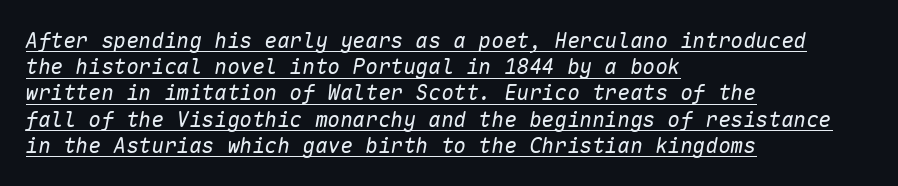
The image shows 21 px text type, italic (leaning right); set left-aligned, normal line spacing (1.25x), normal letter spacing, underlined.
